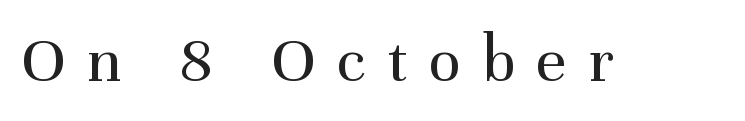
Q: Is the text bold? A: No.
Q: Is the text italic (slanted)? A: No, it is upright.
Q: Is the typeface a serif or a sans-serif typeface? A: Serif.
Q: Is the text underlined? A: No.
Q: Is the spacing between letters normal or unusually wide? A: Unusually wide.
Q: Width (condensed, normal, or wide)? A: Normal.
Q: Stroke contrast? A: Medium.
Q: x-height? A: Medium.
Q: Monospaced? A: No.
